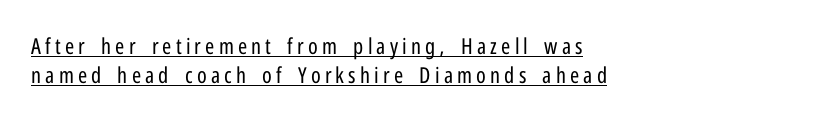
{"italic": "no", "bold": "no", "underline": "yes", "align": "left", "line_spacing": "normal", "line_spacing_ratio": 1.32, "glyph_px": 22}
